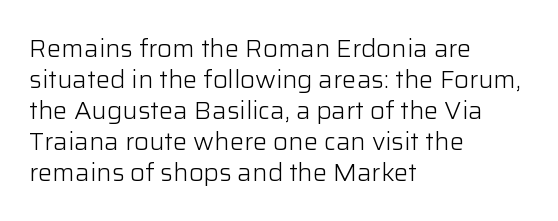
These lines keep a tight, regular rhythm from letter to letter. Notice how descenders clear the ascenders below comfortably — that's standard leading. These lines were composed using upright roman letters. One-word summary of the alignment: left. Nobody drew a line under any word here. The typesetting does not lean heavy: it is not bold.
